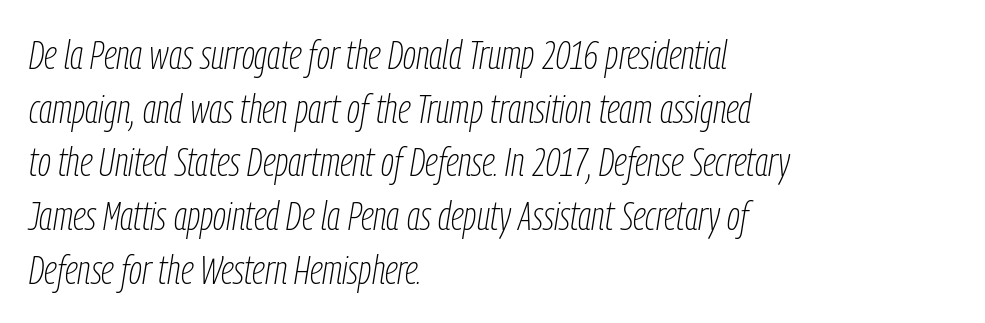
{"italic": "yes", "lean": "right", "slant_degrees": 9, "bold": "no", "weight": "thin", "width": "condensed", "stroke_contrast": "low", "x_height": "medium", "monospaced": "no", "underline": "no", "align": "left", "line_spacing": "normal", "line_spacing_ratio": 1.31, "letter_spacing": "normal", "letter_spacing_em": 0.0, "glyph_px": 41}
